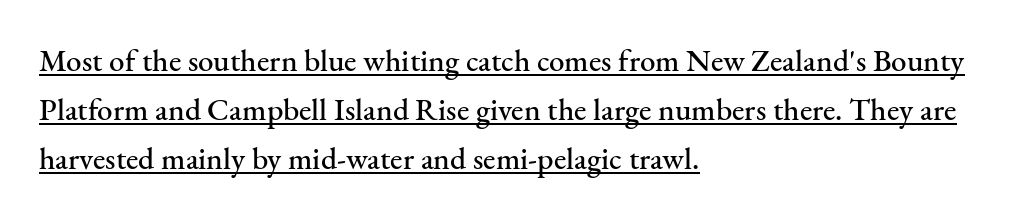
Yep, those are serifs on the letters. If you drew a ruler down the left edge, every line would touch it. The typesetter has applied underlining to the passage shown. Tracking here is standard; glyphs follow each other at the usual distance. Does the leading feel generous? No, just average. Notice how the stems are strictly vertical — no italics here.
